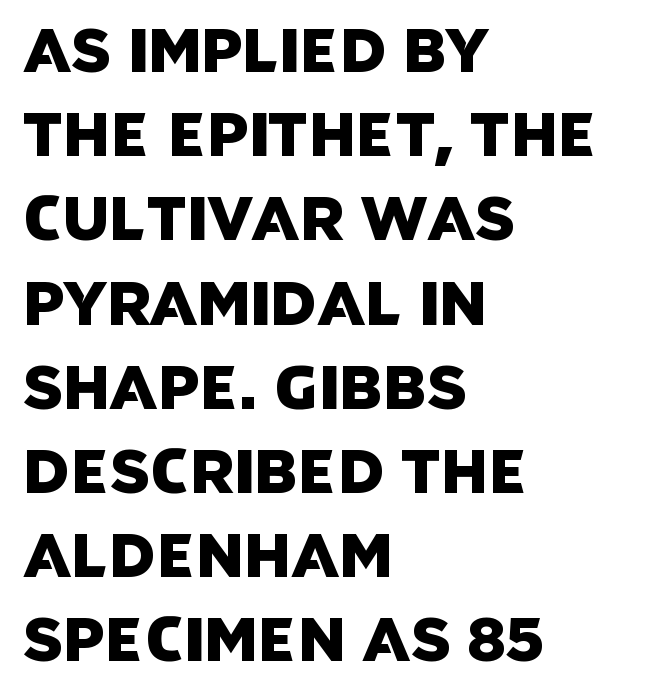
Q: Is the typeface a serif or a sans-serif typeface? A: Sans-serif.
Q: Is the text underlined? A: No.
Q: How is the paragraph aligned? A: Left-aligned.
Q: Is the spacing between letters normal or unusually wide? A: Normal.
Q: Is the spacing between lines tight, normal or loose? A: Normal.
Q: Width (condensed, normal, or wide)? A: Normal.
Q: Stroke contrast? A: Low.
Q: x-height? A: Large.
Q: Monospaced? A: No.
